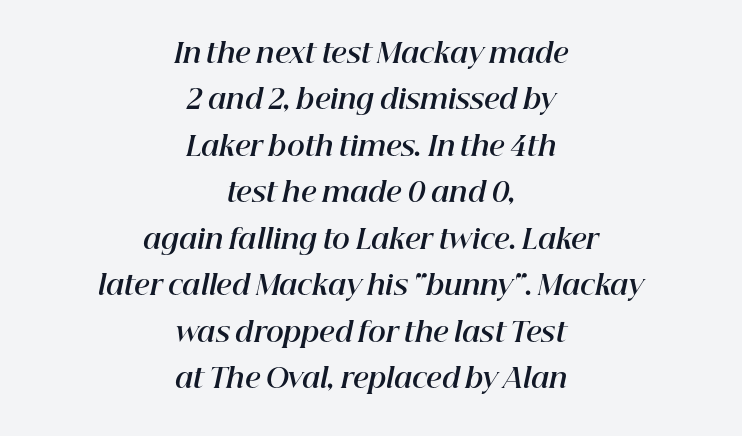
{"italic": "yes", "lean": "right", "slant_degrees": 12, "bold": "yes", "underline": "no", "align": "center", "line_spacing_ratio": 1.72, "letter_spacing": "normal", "letter_spacing_em": 0.0, "glyph_px": 27}
